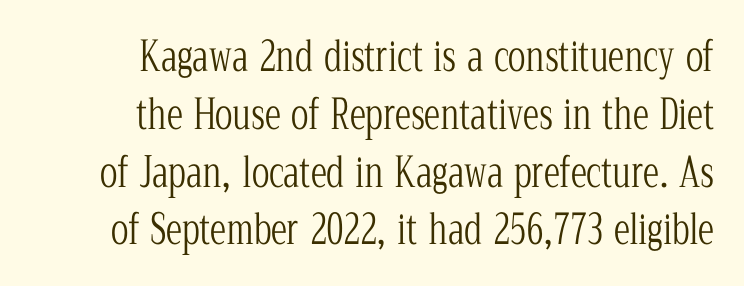
The image shows 41 px light, condensed serif type, upright; set right-aligned, normal line spacing (1.41x), normal letter spacing, not underlined; low stroke contrast and a medium x-height.
